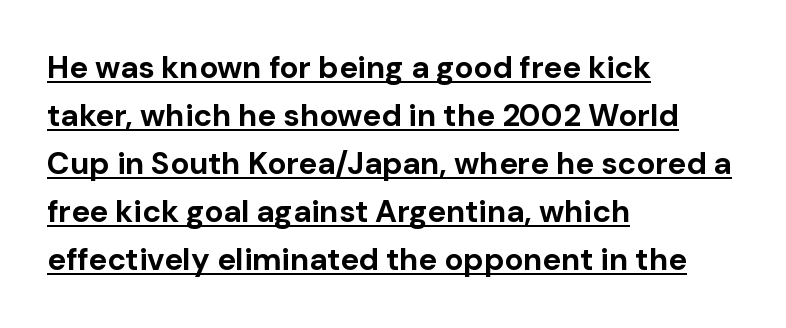
{"serif": "no", "italic": "no", "bold": "yes", "weight": "bold", "width": "normal", "stroke_contrast": "low", "x_height": "medium", "monospaced": "no", "underline": "yes", "align": "left", "line_spacing": "normal", "line_spacing_ratio": 1.55, "letter_spacing": "normal", "letter_spacing_em": 0.0, "glyph_px": 31}
